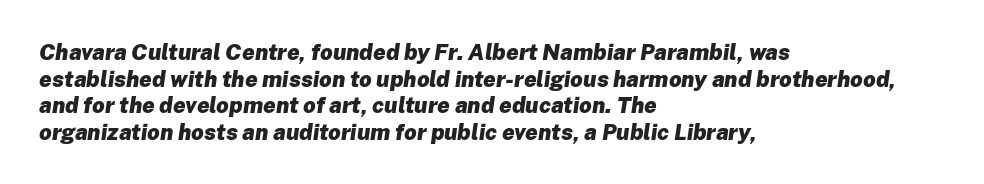
Q: Is the text bold? A: Yes.
Q: Is the text italic (slanted)? A: Yes, it leans right by about 8 degrees.
Q: Is the text underlined? A: No.
Q: How is the paragraph aligned? A: Left-aligned.
Q: Is the spacing between letters normal or unusually wide? A: Normal.
